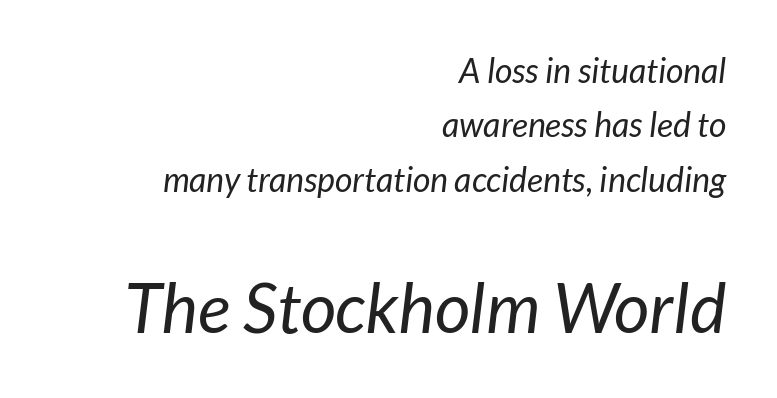
The image shows 69 px regular-weight sans-serif type; set right-aligned, normal line spacing (1.6x), normal letter spacing, not underlined; the second (bottom) block is 2.03x larger; low stroke contrast and a medium x-height.
